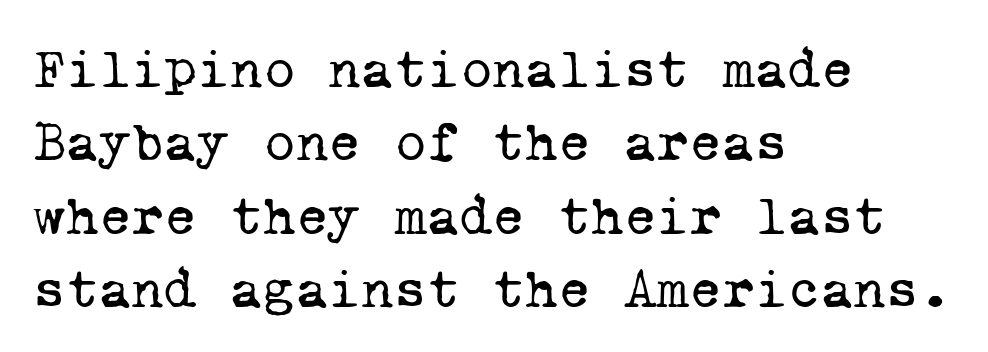
Line starts are locked; line ends wander. Looks like terminal output: every glyph gets an equal slot. What's the leading like? Ordinary, nothing unusual. Vertical stems look standard width or narrower in stroke. A typesetter would call this zero additional tracking.
